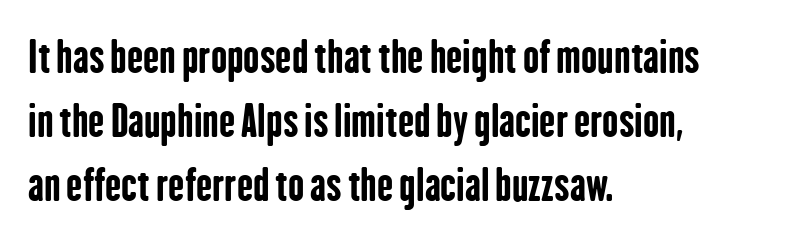
Spacing verdict: proportional, widths tailored to each character. The line texture is even and compact thanks to regular tracking. Heft: maximum for text — a bold. The typeface chosen for these lines omits serifs. The rag falls on the right side of this text block.
